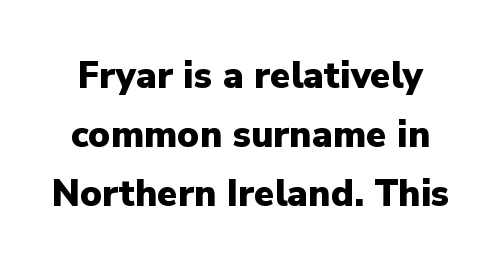
The letters stand upright; this is a roman face. The typesetting leans heavy: a genuine bold. The letters advance in unequal steps, a hallmark of proportional type. Characters follow at the spacing the type designer built in. Does the type have serifs? No, each stem ends abruptly.
